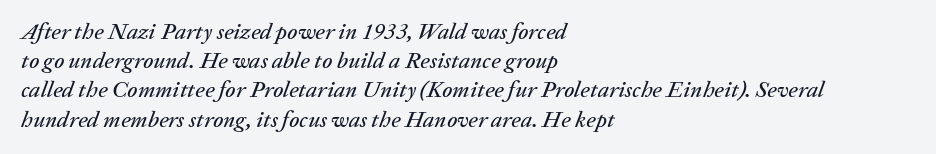
{"italic": "yes", "lean": "right", "slant_degrees": 20, "underline": "no", "align": "left", "line_spacing": "normal", "line_spacing_ratio": 1.27, "letter_spacing": "normal", "letter_spacing_em": 0.0, "glyph_px": 23}
